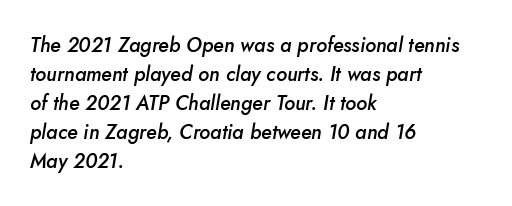
{"italic": "yes", "lean": "right", "slant_degrees": 5, "bold": "semi", "underline": "no", "align": "left", "line_spacing": "normal", "line_spacing_ratio": 1.45, "letter_spacing": "normal", "letter_spacing_em": 0.0, "glyph_px": 20}
